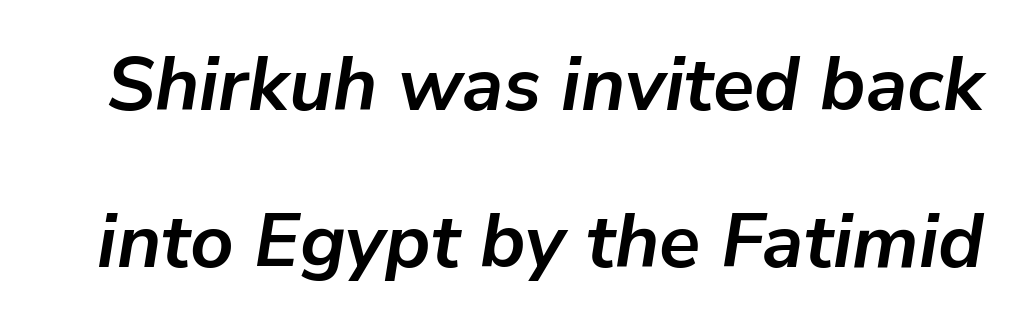
Q: Is the text bold? A: Yes.
Q: Is the text italic (slanted)? A: Yes, it leans right by about 9 degrees.
Q: Is the text underlined? A: No.
Q: Is the spacing between letters normal or unusually wide? A: Normal.
Q: Is the spacing between lines tight, normal or loose? A: Loose.
Q: Width (condensed, normal, or wide)? A: Normal.
Q: Stroke contrast? A: Low.
Q: x-height? A: Medium.
Q: Monospaced? A: No.
